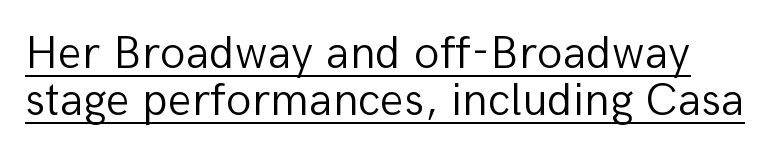
{"serif": "no", "italic": "no", "bold": "no", "weight": "light", "width": "normal", "stroke_contrast": "low", "x_height": "medium", "monospaced": "no", "underline": "yes", "line_spacing": "tight", "line_spacing_ratio": 1.0, "letter_spacing": "normal", "letter_spacing_em": 0.0, "glyph_px": 47}
